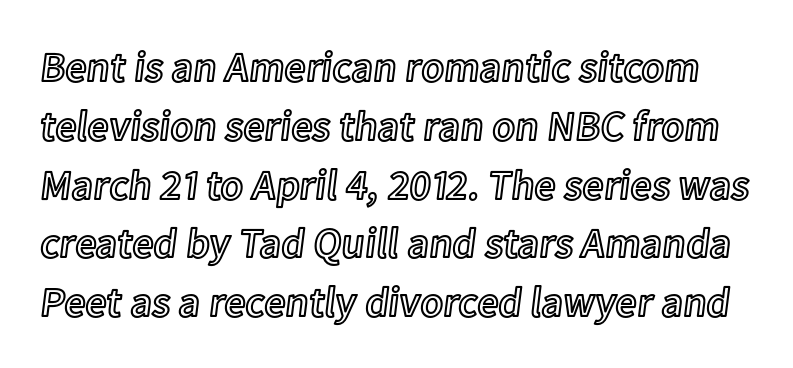
{"width": "normal", "x_height": "medium", "monospaced": "no", "underline": "no", "line_spacing": "normal", "line_spacing_ratio": 1.4, "letter_spacing": "normal", "letter_spacing_em": 0.0, "glyph_px": 42}
